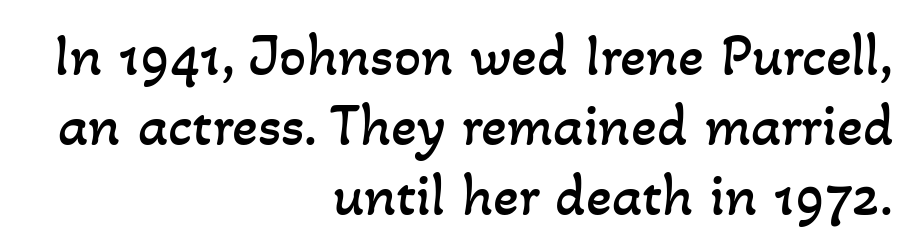
The letters advance in unequal steps, a hallmark of proportional type. Heaviness? Minimal to ordinary, like unemphasized prose. Each line ends at the same right margin while the left side varies. Type without underlining. Characters follow at the spacing the type designer built in.
